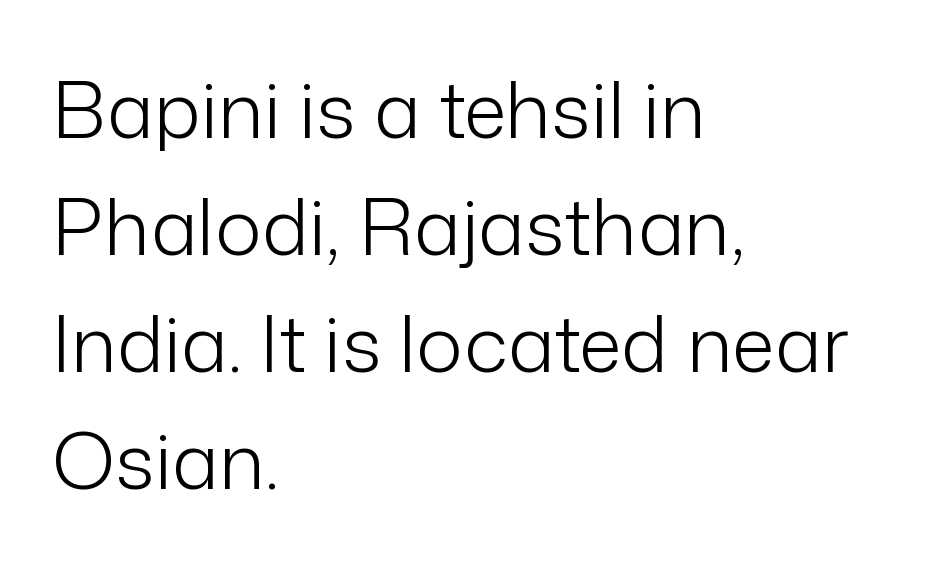
{"serif": "no", "italic": "no", "bold": "no", "weight": "light", "width": "normal", "stroke_contrast": "low", "x_height": "medium", "monospaced": "no", "underline": "no", "align": "left", "line_spacing": "normal", "line_spacing_ratio": 1.5, "letter_spacing": "normal", "letter_spacing_em": 0.0, "glyph_px": 78}
